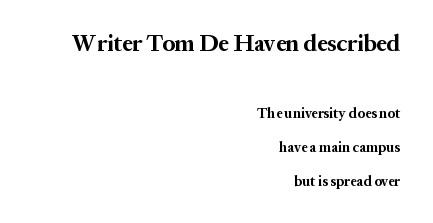
Strokes here are thick enough to call this a true bold. The letters in the upper block stand taller than those in the block below. The text block is weighted toward the right margin, trailing off unevenly leftward. There is no visible air inserted between adjacent glyphs.
